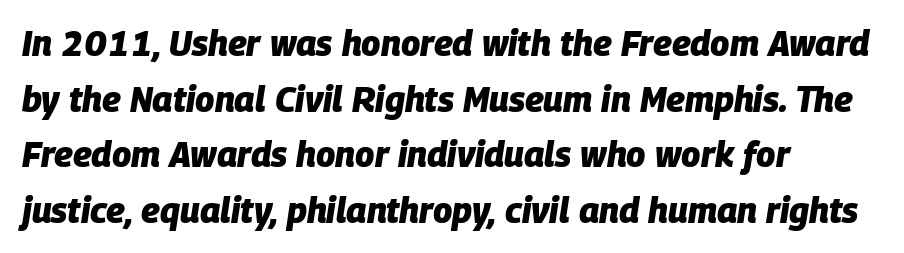
The image shows 35 px heavy type, italic (leaning right); set left-aligned, normal line spacing (1.59x), normal letter spacing, not underlined; low stroke contrast and a large x-height.
